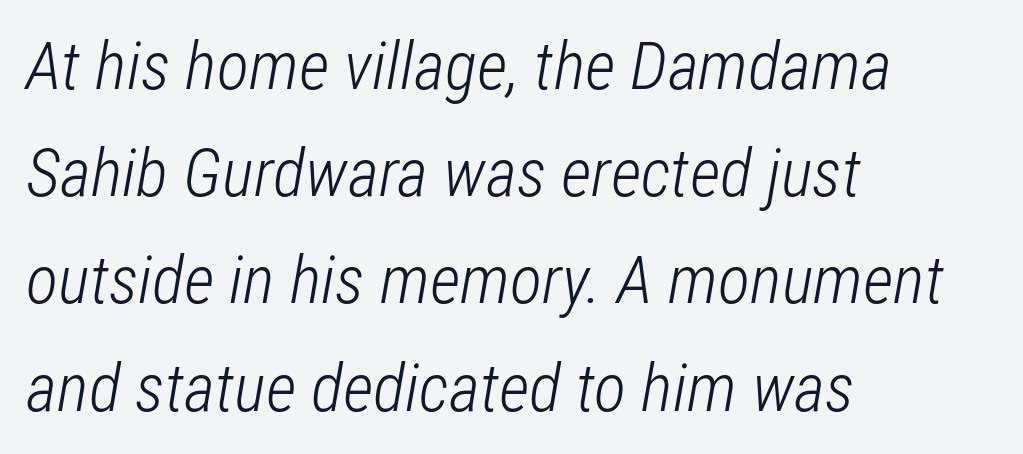
The image shows 67 px light, condensed type, italic (leaning right); set left-aligned, normal line spacing (1.6x), normal letter spacing, not underlined; low stroke contrast and a medium x-height.
